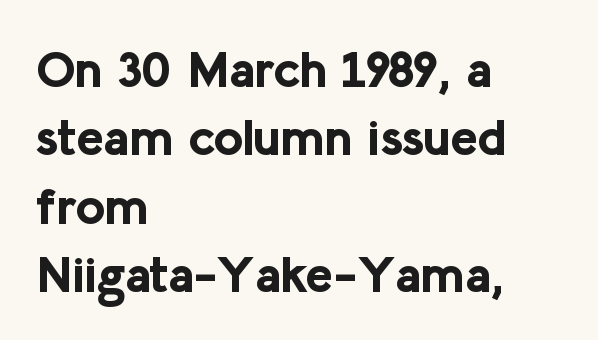
{"serif": "no", "italic": "no", "bold": "yes", "weight": "bold", "width": "normal", "stroke_contrast": "low", "x_height": "medium", "monospaced": "no", "underline": "no", "align": "left", "line_spacing": "normal", "line_spacing_ratio": 1.34, "letter_spacing": "normal", "letter_spacing_em": 0.0, "glyph_px": 51}
